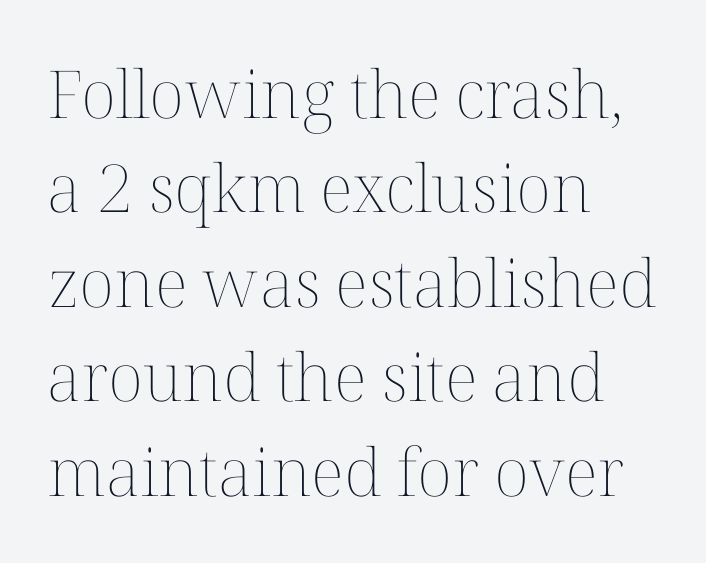
Q: Is the text bold? A: No.
Q: Is the text italic (slanted)? A: No, it is upright.
Q: Is the text underlined? A: No.
Q: How is the paragraph aligned? A: Left-aligned.
Q: Is the spacing between letters normal or unusually wide? A: Normal.
Q: Is the spacing between lines tight, normal or loose? A: Normal.
Q: Width (condensed, normal, or wide)? A: Normal.
Q: Stroke contrast? A: Medium.
Q: x-height? A: Medium.
Q: Monospaced? A: No.
